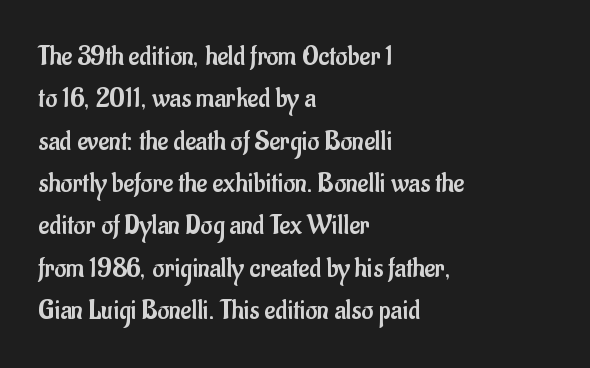
Q: Is the text bold? A: No.
Q: Is the text italic (slanted)? A: No, it is upright.
Q: Is the typeface a serif or a sans-serif typeface? A: Sans-serif.
Q: Is the text underlined? A: No.
Q: How is the paragraph aligned? A: Left-aligned.
Q: Is the spacing between letters normal or unusually wide? A: Normal.
Q: Is the spacing between lines tight, normal or loose? A: Normal.
Q: Width (condensed, normal, or wide)? A: Condensed.
Q: Stroke contrast? A: Low.
Q: x-height? A: Small.
Q: Monospaced? A: No.
